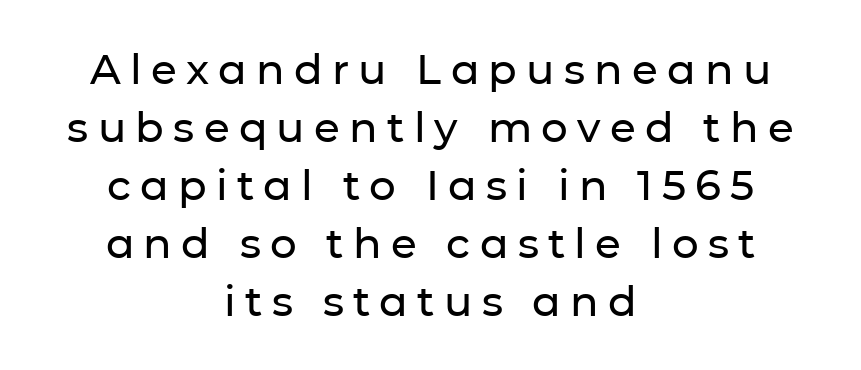
The image shows 42 px sans-serif type, upright; set centered, normal line spacing (1.38x), unusually wide letter spacing (+0.22 em), not underlined; low stroke contrast and a medium x-height.
